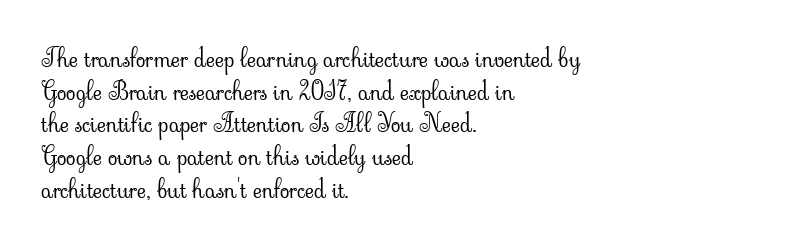
Q: Is the text bold? A: No.
Q: Is the text italic (slanted)? A: No, it is upright.
Q: Is the text underlined? A: No.
Q: How is the paragraph aligned? A: Left-aligned.
Q: Is the spacing between letters normal or unusually wide? A: Normal.
Q: Is the spacing between lines tight, normal or loose? A: Normal.
